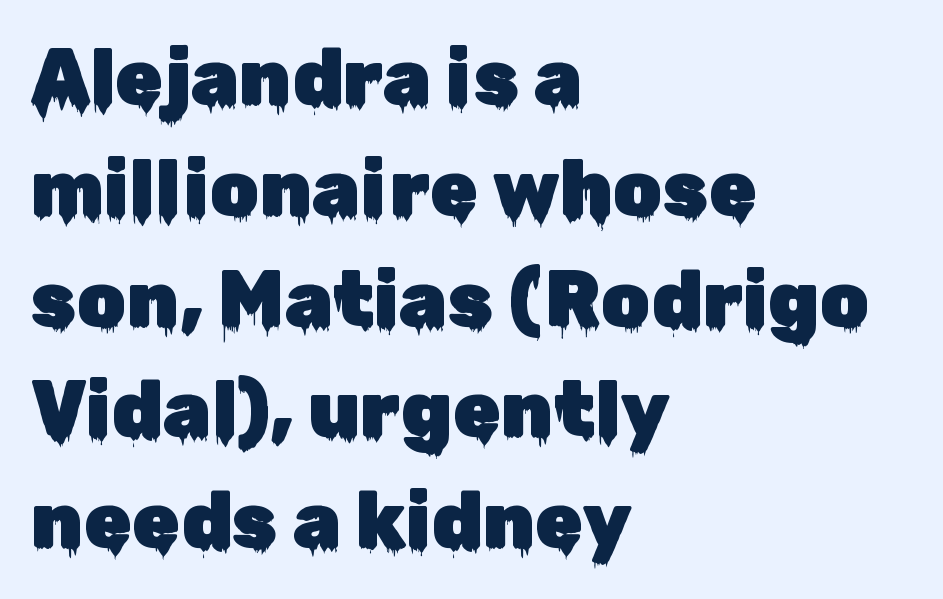
Glance below the letters and you will spot only blank space. Glyph-to-glyph distance matches everyday printed text. Typographically, this falls in the sans-serif category. This sample is left-justified, so line endings fall wherever the words run out. In terms of posture, this sample is upright. These lines are rendered in a variable-pitch font.
